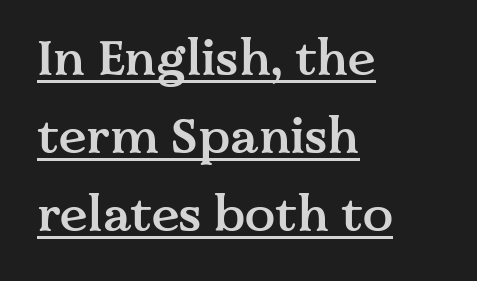
{"serif": "yes", "italic": "no", "bold": "semi", "weight": "semibold", "width": "normal", "stroke_contrast": "medium", "x_height": "medium", "monospaced": "no", "underline": "yes", "align": "left", "line_spacing": "normal", "line_spacing_ratio": 1.56, "letter_spacing": "normal", "letter_spacing_em": 0.0, "glyph_px": 50}
